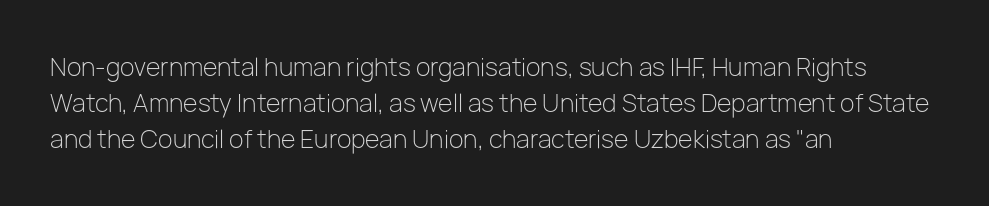
Q: Is the text bold? A: No.
Q: Is the text italic (slanted)? A: No, it is upright.
Q: Is the text underlined? A: No.
Q: How is the paragraph aligned? A: Left-aligned.
Q: Is the spacing between letters normal or unusually wide? A: Normal.
Q: Is the spacing between lines tight, normal or loose? A: Normal.
